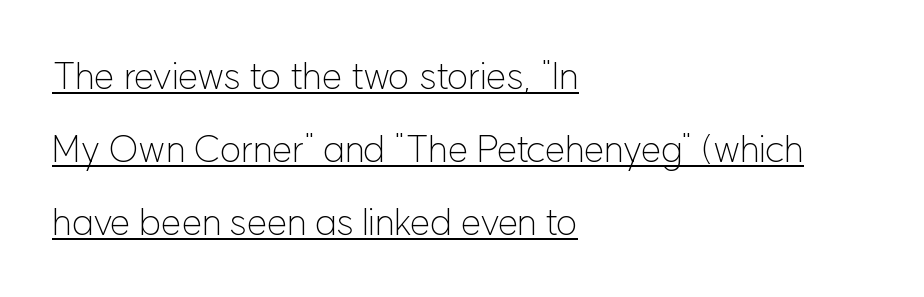
Caption: standard tracking, unaltered. The text block is weighted toward the left margin, trailing off unevenly rightward. Think of a printed novel: that variable character pitch is what you see here. Characters remain perfectly vertical along every line. Somebody hit Ctrl+U on this one — the words are underlined. Interline gaps are noticeably wide in this sample.
